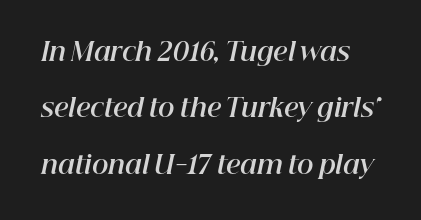
{"italic": "yes", "lean": "right", "slant_degrees": 12, "bold": "yes", "underline": "no", "line_spacing": "loose", "line_spacing_ratio": 2.26, "letter_spacing": "normal", "letter_spacing_em": 0.0, "glyph_px": 25}
